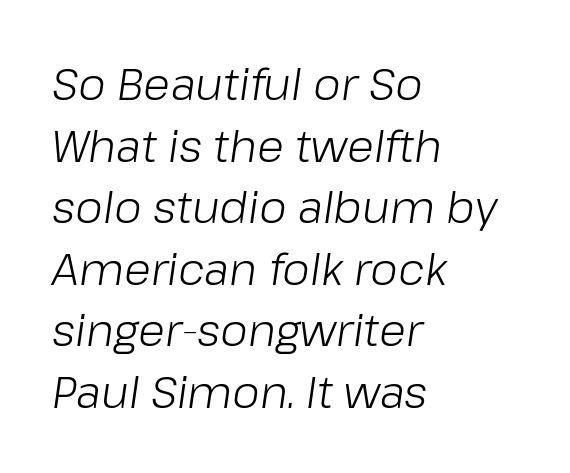
{"italic": "yes", "lean": "right", "slant_degrees": 8, "bold": "no", "weight": "light", "width": "normal", "stroke_contrast": "low", "x_height": "medium", "monospaced": "no", "underline": "no", "align": "left", "line_spacing": "normal", "line_spacing_ratio": 1.4, "letter_spacing": "normal", "letter_spacing_em": 0.0, "glyph_px": 44}
